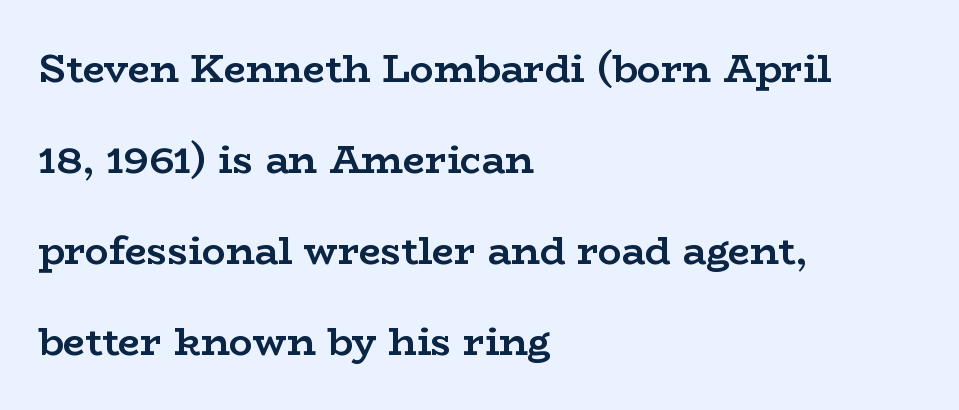
The image shows 39 px semibold, wide serif type, upright; set left-aligned, loose line spacing (2.33x), normal letter spacing, not underlined; low stroke contrast and a medium x-height.
